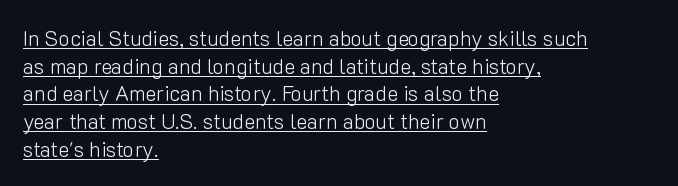
{"italic": "no", "bold": "no", "underline": "yes", "align": "left", "line_spacing": "normal", "line_spacing_ratio": 1.32, "letter_spacing": "normal", "letter_spacing_em": 0.0, "glyph_px": 21}
